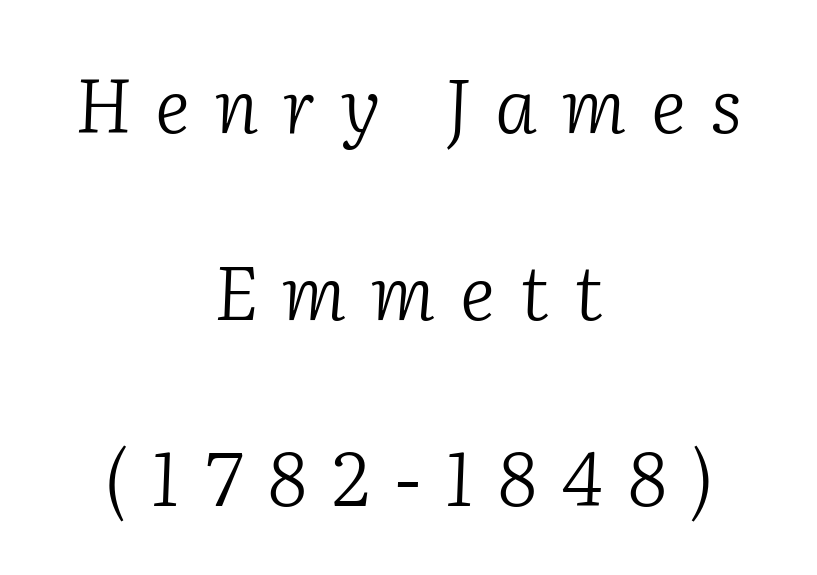
{"serif": "yes", "italic": "yes", "lean": "right", "slant_degrees": 2, "bold": "no", "weight": "light", "width": "normal", "stroke_contrast": "low", "x_height": "medium", "monospaced": "no", "underline": "no", "align": "center", "line_spacing": "loose", "line_spacing_ratio": 2.49, "letter_spacing": "wide", "letter_spacing_em": 0.33, "glyph_px": 75}
